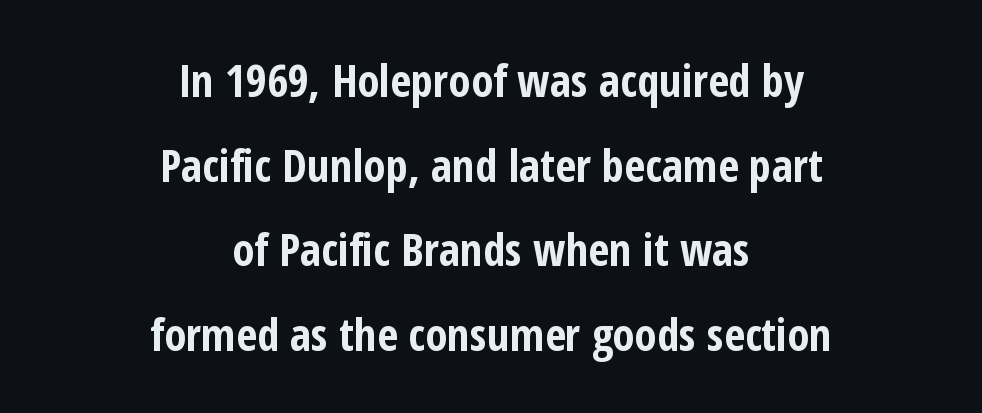
Q: Is the text bold? A: Yes.
Q: Is the text italic (slanted)? A: No, it is upright.
Q: Is the typeface a serif or a sans-serif typeface? A: Sans-serif.
Q: Is the text underlined? A: No.
Q: How is the paragraph aligned? A: Centered.
Q: Is the spacing between letters normal or unusually wide? A: Normal.
Q: Width (condensed, normal, or wide)? A: Condensed.
Q: Stroke contrast? A: Low.
Q: x-height? A: Medium.
Q: Monospaced? A: No.
